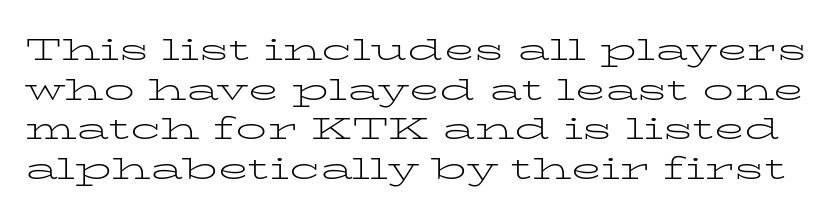
Q: Is the text bold? A: No.
Q: Is the text italic (slanted)? A: No, it is upright.
Q: Is the typeface a serif or a sans-serif typeface? A: Serif.
Q: Is the text underlined? A: No.
Q: Is the spacing between letters normal or unusually wide? A: Normal.
Q: Is the spacing between lines tight, normal or loose? A: Normal.
Q: Width (condensed, normal, or wide)? A: Wide.
Q: Stroke contrast? A: Low.
Q: x-height? A: Medium.
Q: Monospaced? A: No.
